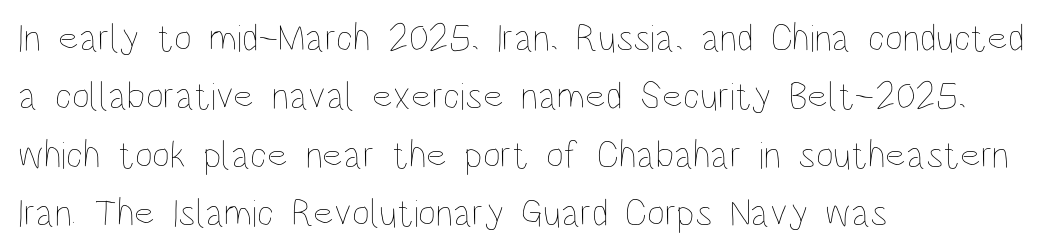
{"italic": "no", "bold": "no", "weight": "thin", "width": "condensed", "stroke_contrast": "low", "x_height": "large", "monospaced": "no", "underline": "no", "align": "left", "line_spacing": "normal", "line_spacing_ratio": 1.5, "letter_spacing": "normal", "letter_spacing_em": 0.0, "glyph_px": 39}
